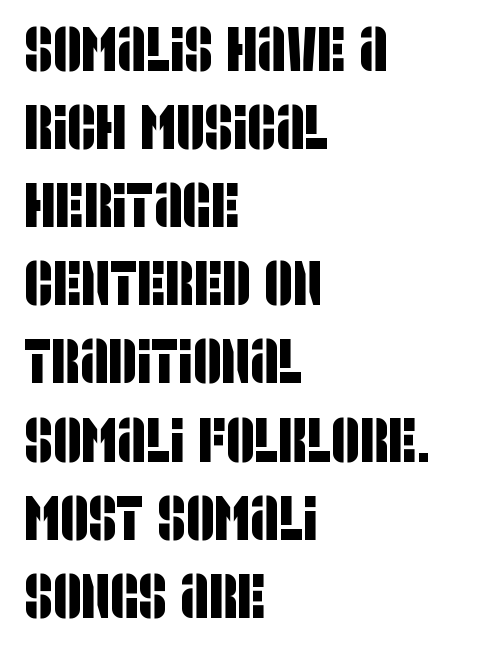
Type without underlining. These lines are set flush left with a ragged right edge. These lines are rendered in a variable-pitch font. These lines keep a tight, regular rhythm from letter to letter.
